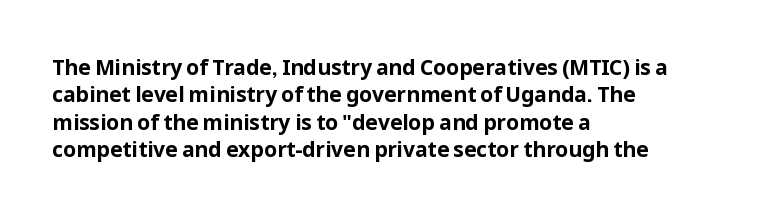
The image shows 21 px bold type, upright; set left-aligned, normal line spacing (1.3x), normal letter spacing, not underlined.
